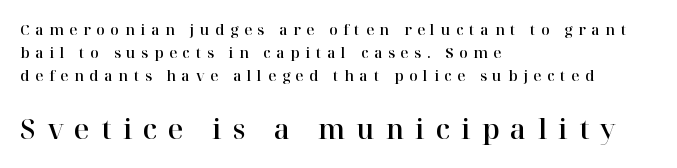
Every character sits straight up, as roman type does. The lines in this sample share a left origin and differ only in where they stop. In this sample the second text group is rendered at the bigger scale. Spacing between characters has been opened up far beyond the box default. Notice how descenders clear the ascenders below comfortably — that's standard leading. Rule under the text: the space is simply empty.
